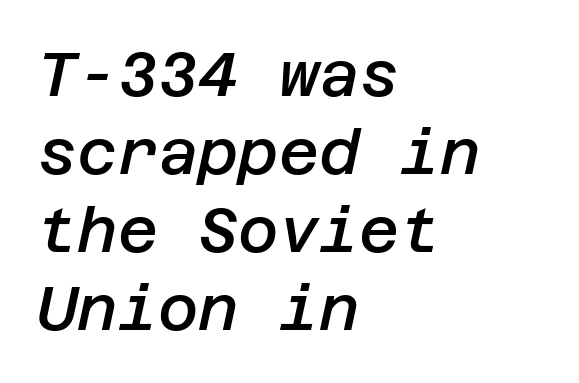
The image shows 62 px semibold type, italic (leaning right); set left-aligned, normal line spacing (1.26x), normal letter spacing, not underlined; low stroke contrast and a large x-height.
